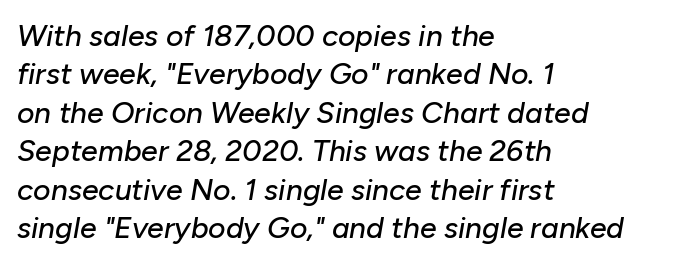
Q: Is the text italic (slanted)? A: Yes, it leans right by about 10 degrees.
Q: Is the text underlined? A: No.
Q: How is the paragraph aligned? A: Left-aligned.
Q: Is the spacing between letters normal or unusually wide? A: Normal.
Q: Is the spacing between lines tight, normal or loose? A: Normal.
Q: Width (condensed, normal, or wide)? A: Normal.
Q: Stroke contrast? A: Low.
Q: x-height? A: Medium.
Q: Monospaced? A: No.
